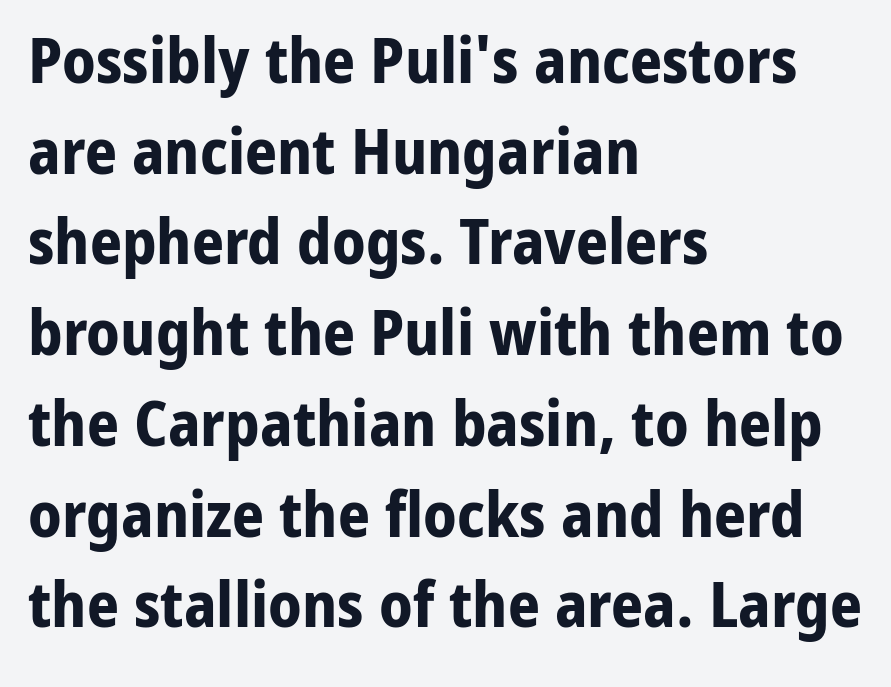
The rendering uses a bold face; every stroke is thick and dark. It's the straight-up-and-down kind of type. The gaps between neighbouring characters are ordinary and unremarkable. Descender tails drop into unmarked territory.
